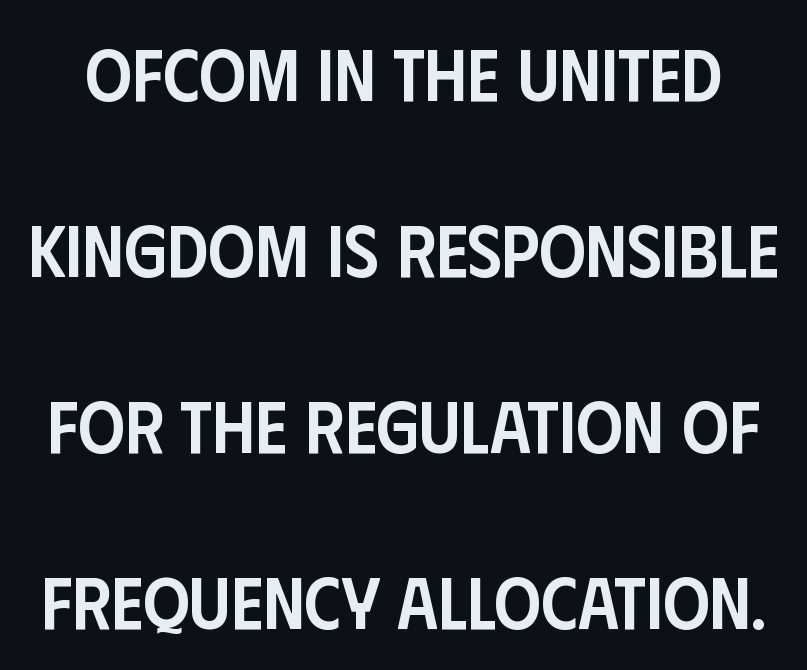
{"serif": "no", "italic": "no", "bold": "semi", "weight": "semibold", "width": "condensed", "stroke_contrast": "low", "x_height": "large", "monospaced": "no", "underline": "no", "line_spacing": "loose", "line_spacing_ratio": 2.41, "letter_spacing": "normal", "letter_spacing_em": 0.0, "glyph_px": 73}
